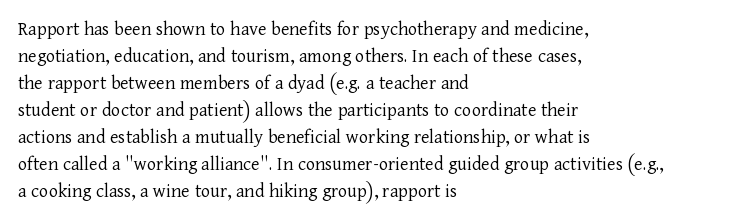
The image shows 20 px text type, upright; set left-aligned, normal line spacing (1.35x), normal letter spacing, not underlined.
